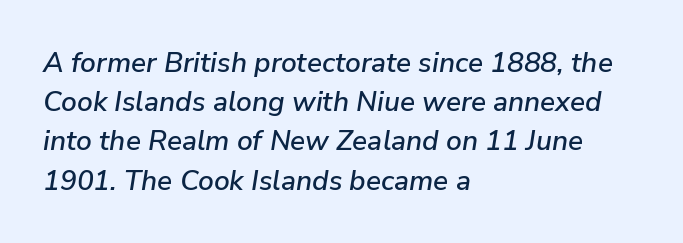
The image shows 28 px text type, italic (leaning right); set left-aligned, normal line spacing (1.4x), normal letter spacing, not underlined; low stroke contrast and a medium x-height.
